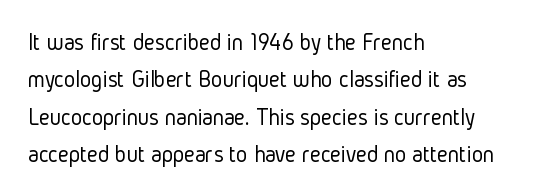
The image shows 24 px text type, upright; set left-aligned, normal line spacing (1.56x), normal letter spacing, not underlined.
